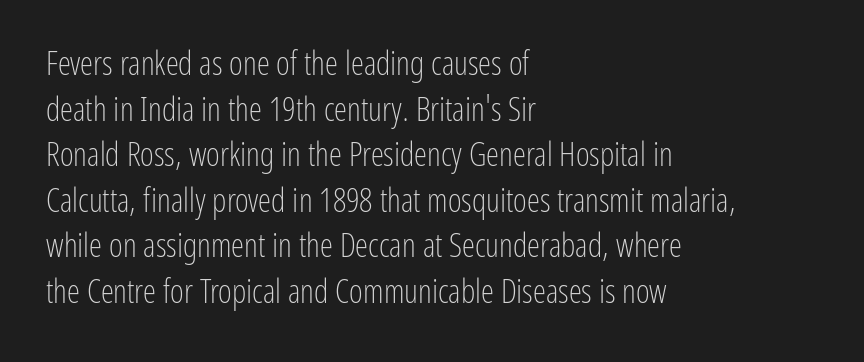
The image shows 33 px light, condensed sans-serif type, upright; set left-aligned, normal line spacing (1.38x), normal letter spacing, not underlined; low stroke contrast and a medium x-height.
